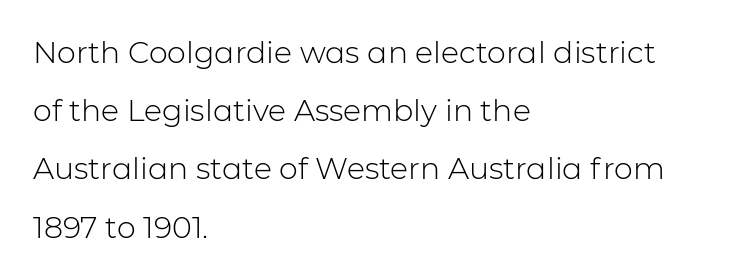
The image shows 30 px light sans-serif type, upright; set left-aligned, loose line spacing (1.94x), normal letter spacing, not underlined; low stroke contrast and a medium x-height.
